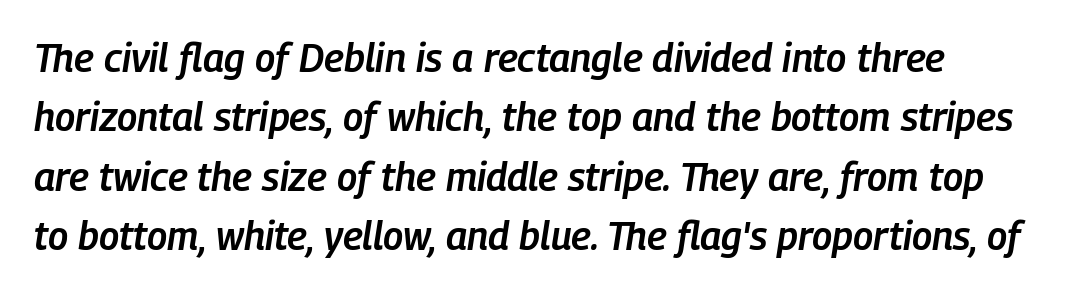
{"italic": "yes", "lean": "right", "slant_degrees": 9, "bold": "semi", "weight": "semibold", "width": "condensed", "stroke_contrast": "low", "x_height": "medium", "monospaced": "no", "underline": "no", "line_spacing": "normal", "line_spacing_ratio": 1.52, "letter_spacing": "normal", "letter_spacing_em": 0.0, "glyph_px": 39}
